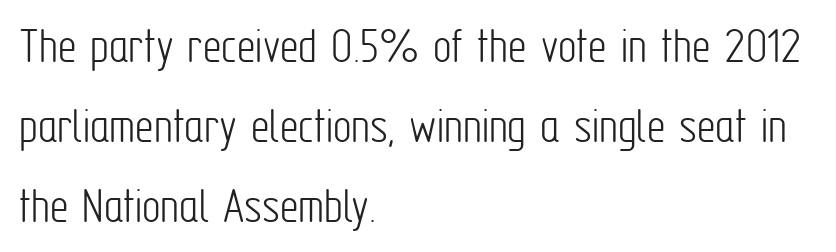
The image shows 52 px light, condensed sans-serif type, upright; set left-aligned, normal line spacing (1.54x), normal letter spacing, not underlined; low stroke contrast and a medium x-height.
